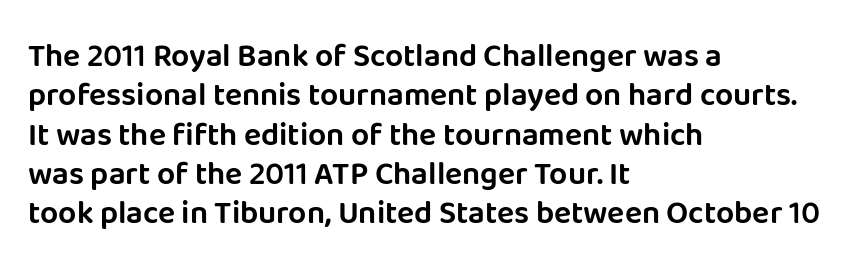
Q: Is the text italic (slanted)? A: No, it is upright.
Q: Is the typeface a serif or a sans-serif typeface? A: Sans-serif.
Q: Is the text underlined? A: No.
Q: How is the paragraph aligned? A: Left-aligned.
Q: Is the spacing between letters normal or unusually wide? A: Normal.
Q: Width (condensed, normal, or wide)? A: Normal.
Q: Stroke contrast? A: Low.
Q: x-height? A: Large.
Q: Monospaced? A: No.
